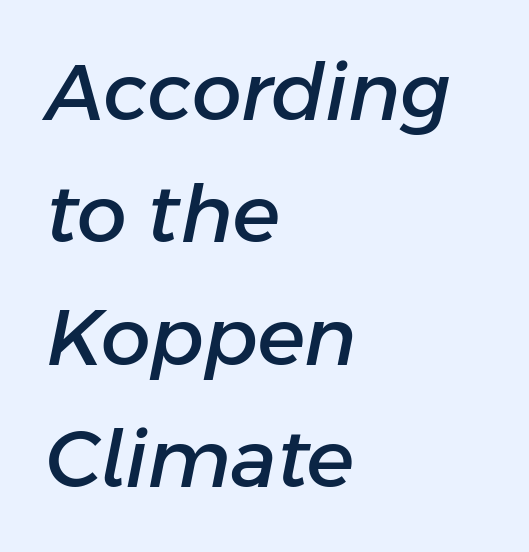
Q: Is the text italic (slanted)? A: Yes, it leans right by about 11 degrees.
Q: Is the text underlined? A: No.
Q: How is the paragraph aligned? A: Left-aligned.
Q: Is the spacing between letters normal or unusually wide? A: Normal.
Q: Is the spacing between lines tight, normal or loose? A: Normal.
Q: Width (condensed, normal, or wide)? A: Normal.
Q: Stroke contrast? A: Low.
Q: x-height? A: Medium.
Q: Monospaced? A: No.
